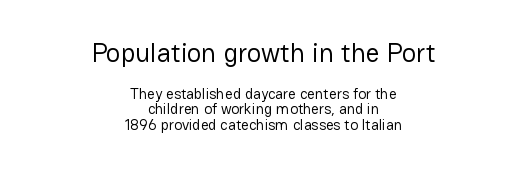
{"italic": "no", "bold": "no", "underline": "no", "align": "center", "line_spacing": "tight", "line_spacing_ratio": 1.02, "letter_spacing": "normal", "letter_spacing_em": 0.0, "larger_block": "first", "size_ratio": 1.8, "glyph_px": 27}
